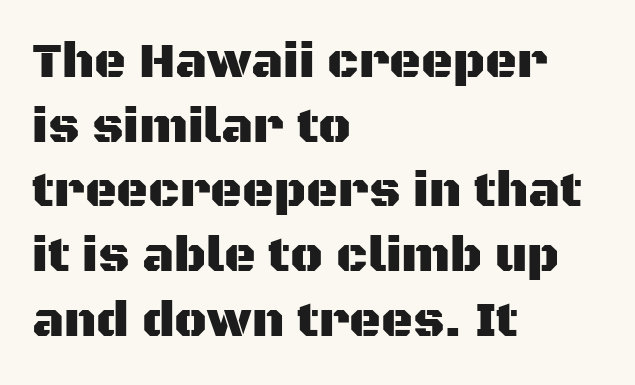
Q: Is the text italic (slanted)? A: No, it is upright.
Q: Is the typeface a serif or a sans-serif typeface? A: Sans-serif.
Q: Is the text underlined? A: No.
Q: How is the paragraph aligned? A: Left-aligned.
Q: Is the spacing between letters normal or unusually wide? A: Normal.
Q: Is the spacing between lines tight, normal or loose? A: Normal.
Q: Width (condensed, normal, or wide)? A: Normal.
Q: Stroke contrast? A: Medium.
Q: x-height? A: Large.
Q: Monospaced? A: No.
